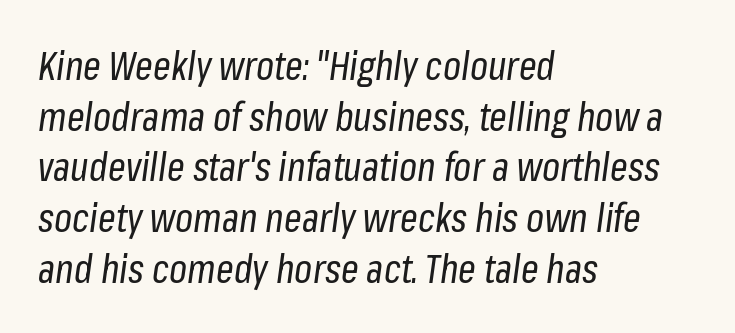
The image shows 39 px regular-weight, condensed type, italic (leaning right); set left-aligned, normal line spacing (1.3x), normal letter spacing, not underlined; low stroke contrast and a medium x-height.
